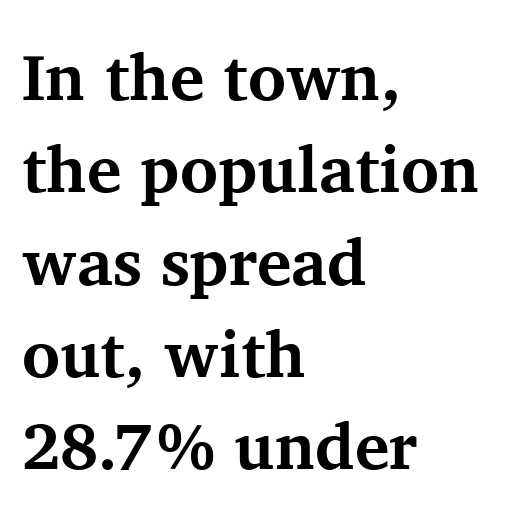
The image shows 65 px bold serif type, upright; set left-aligned, normal line spacing (1.42x), normal letter spacing, not underlined; medium stroke contrast and a medium x-height.
